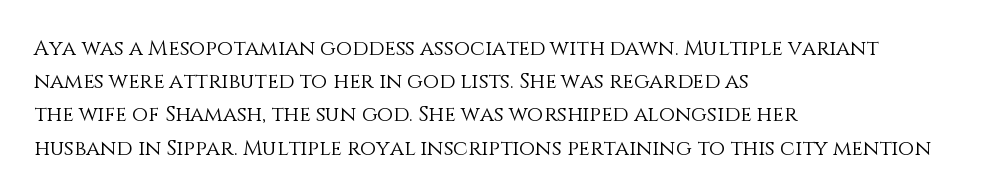
The image shows 21 px text type, upright; set left-aligned, normal line spacing (1.58x), normal letter spacing, not underlined.
